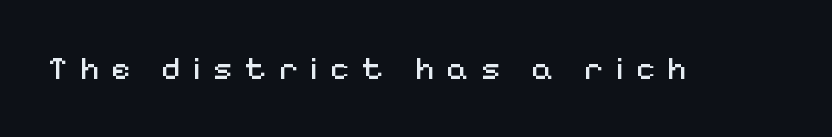
{"serif": "no", "italic": "no", "bold": "no", "weight": "regular", "width": "normal", "stroke_contrast": "medium", "x_height": "medium", "monospaced": "no", "underline": "no", "letter_spacing": "wide", "letter_spacing_em": 0.37, "glyph_px": 33}
